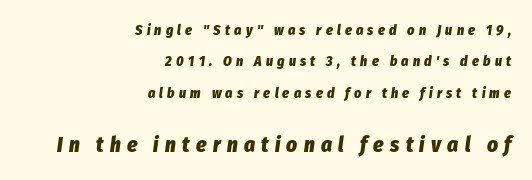
Q: Is the text bold? A: Yes.
Q: Is the text italic (slanted)? A: Yes, it leans right by about 8 degrees.
Q: Is the text underlined? A: No.
Q: How is the paragraph aligned? A: Right-aligned.
Q: Is the spacing between letters normal or unusually wide? A: Unusually wide.
Q: Is the spacing between lines tight, normal or loose? A: Loose.
Q: Which block of text is set in a larger size, the first (top) or the second (bottom)? A: The second (bottom) one.
